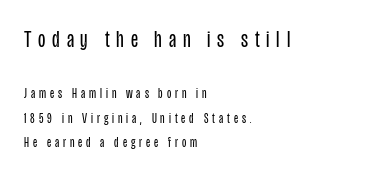
The image shows 24 px text type, upright; set left-aligned, line spacing 1.72x, unusually wide letter spacing (+0.28 em), not underlined; the first (top) block is 1.71x larger.
